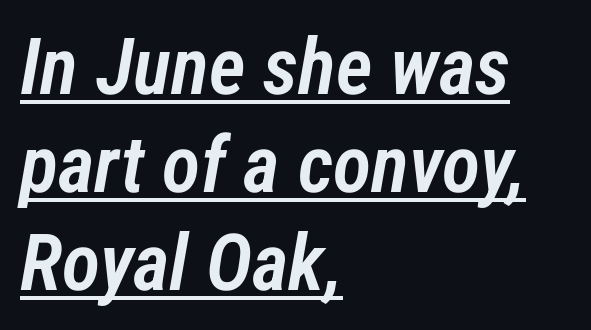
{"italic": "yes", "lean": "right", "slant_degrees": 12, "bold": "semi", "weight": "semibold", "width": "condensed", "stroke_contrast": "low", "x_height": "medium", "monospaced": "no", "underline": "yes", "align": "left", "line_spacing_ratio": 1.24, "letter_spacing": "normal", "letter_spacing_em": 0.0, "glyph_px": 79}
